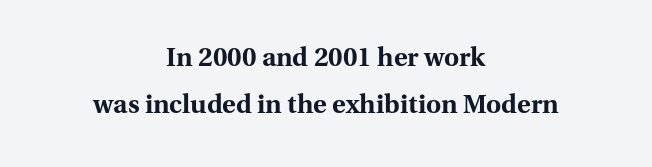
Q: Is the text bold? A: Yes.
Q: Is the text italic (slanted)? A: No, it is upright.
Q: Is the text underlined? A: No.
Q: How is the paragraph aligned? A: Centered.
Q: Is the spacing between letters normal or unusually wide? A: Normal.
